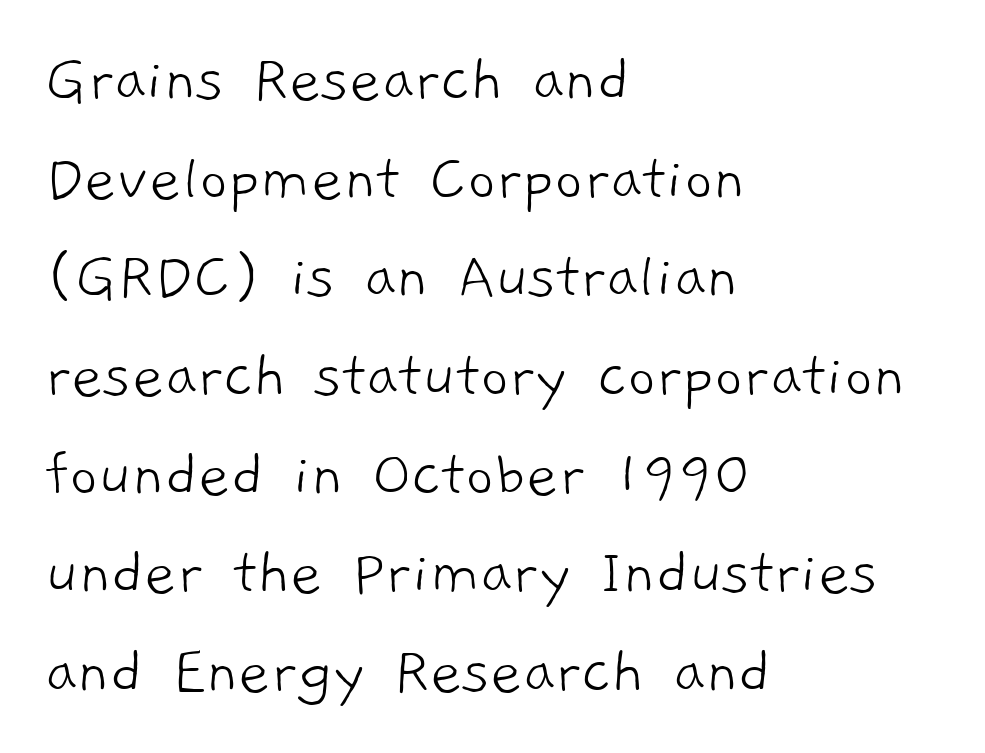
Q: Is the text bold? A: No.
Q: Is the typeface a serif or a sans-serif typeface? A: Sans-serif.
Q: Is the text underlined? A: No.
Q: How is the paragraph aligned? A: Left-aligned.
Q: Is the spacing between letters normal or unusually wide? A: Normal.
Q: Is the spacing between lines tight, normal or loose? A: Normal.
Q: Width (condensed, normal, or wide)? A: Normal.
Q: Stroke contrast? A: Low.
Q: x-height? A: Medium.
Q: Monospaced? A: No.
